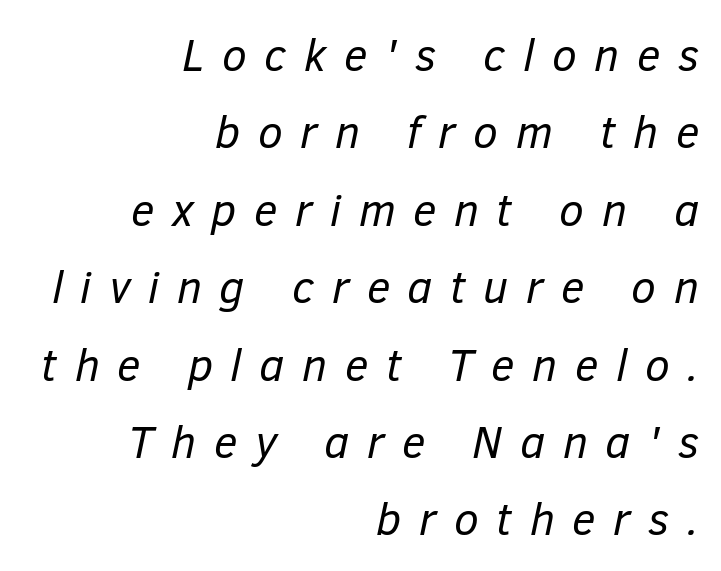
The face used here is proportionally spaced, like ordinary book or web type. If you drew a line through each stem, it would be angled. These lines stack with their right ends in a neat column. What stands out about the letter spacing? Its width — letters are far apart.
